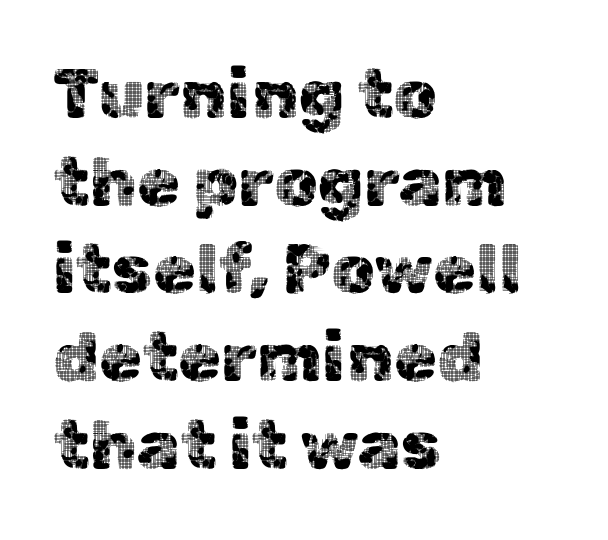
Honestly, the letter spacing is just normal — you wouldn't notice it. A student would call this left alignment; a typographer would say flush left, rag right. If you drew a line through each stem, it would be perfectly vertical. Rows of type keep a routine distance in the vertical direction. The letters advance in unequal steps, a hallmark of proportional type.
